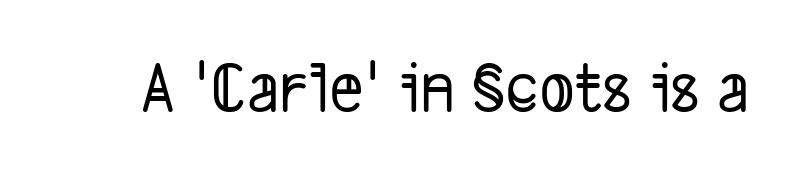
{"serif": "no", "width": "condensed", "stroke_contrast": "low", "x_height": "medium", "monospaced": "no", "underline": "no", "letter_spacing": "normal", "letter_spacing_em": 0.0, "glyph_px": 74}
